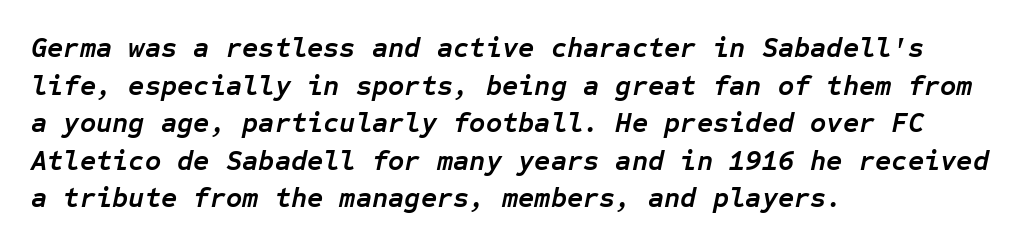
Q: Is the text bold? A: Yes.
Q: Is the text italic (slanted)? A: Yes, it leans right by about 12 degrees.
Q: Is the text underlined? A: No.
Q: How is the paragraph aligned? A: Left-aligned.
Q: Is the spacing between letters normal or unusually wide? A: Normal.
Q: Is the spacing between lines tight, normal or loose? A: Normal.
Q: Width (condensed, normal, or wide)? A: Normal.
Q: Stroke contrast? A: Low.
Q: x-height? A: Medium.
Q: Monospaced? A: Yes.
